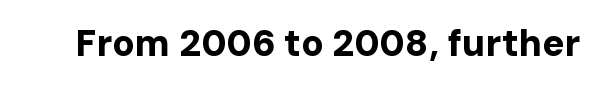
The image shows 37 px bold sans-serif type, upright; set normal letter spacing, not underlined; low stroke contrast and a medium x-height.
